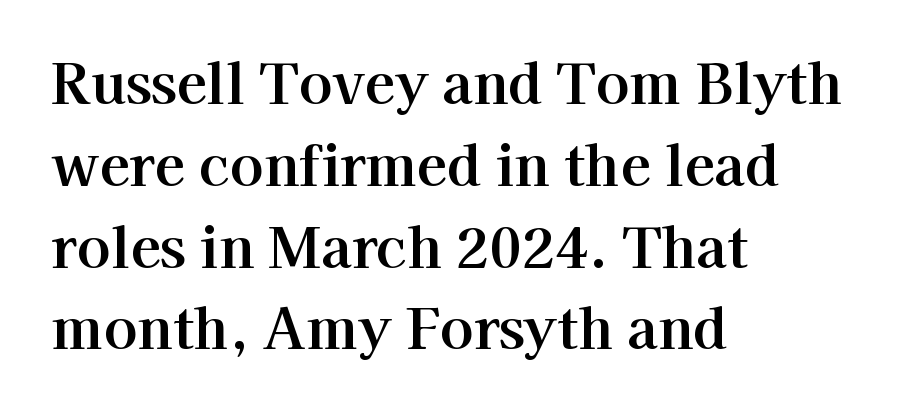
Q: Is the text italic (slanted)? A: No, it is upright.
Q: Is the typeface a serif or a sans-serif typeface? A: Serif.
Q: Is the text underlined? A: No.
Q: How is the paragraph aligned? A: Left-aligned.
Q: Is the spacing between letters normal or unusually wide? A: Normal.
Q: Is the spacing between lines tight, normal or loose? A: Normal.
Q: Width (condensed, normal, or wide)? A: Normal.
Q: Stroke contrast? A: High.
Q: x-height? A: Medium.
Q: Monospaced? A: No.
